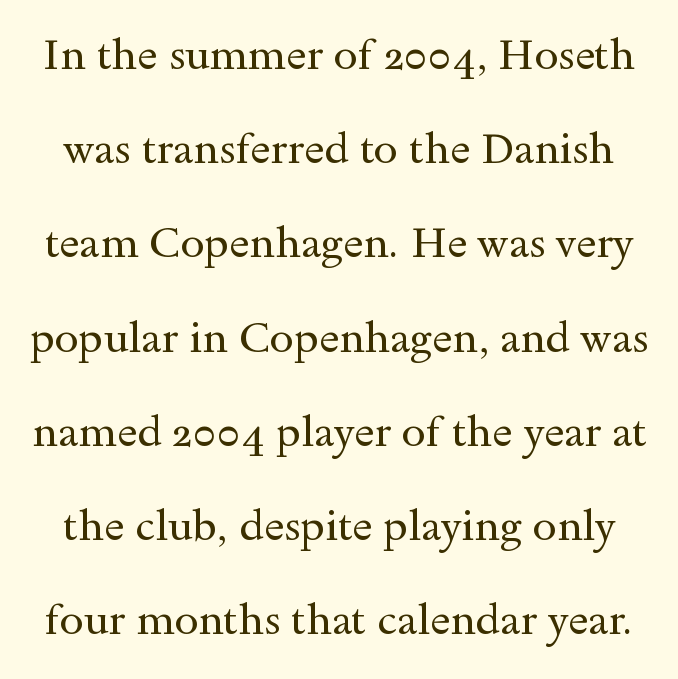
Q: Is the text bold? A: No.
Q: Is the text italic (slanted)? A: No, it is upright.
Q: Is the typeface a serif or a sans-serif typeface? A: Serif.
Q: Is the text underlined? A: No.
Q: Is the spacing between letters normal or unusually wide? A: Normal.
Q: Is the spacing between lines tight, normal or loose? A: Loose.
Q: Width (condensed, normal, or wide)? A: Wide.
Q: x-height? A: Small.
Q: Monospaced? A: No.
